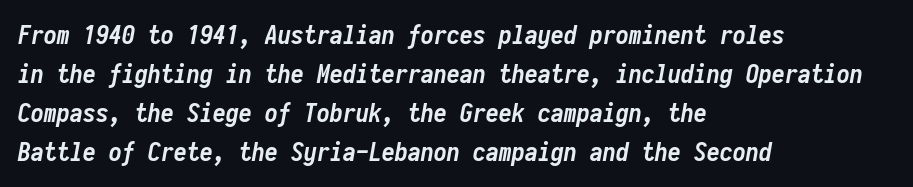
The image shows 26 px bold type, italic (leaning right); set left-aligned, normal line spacing (1.5x), normal letter spacing, not underlined.
